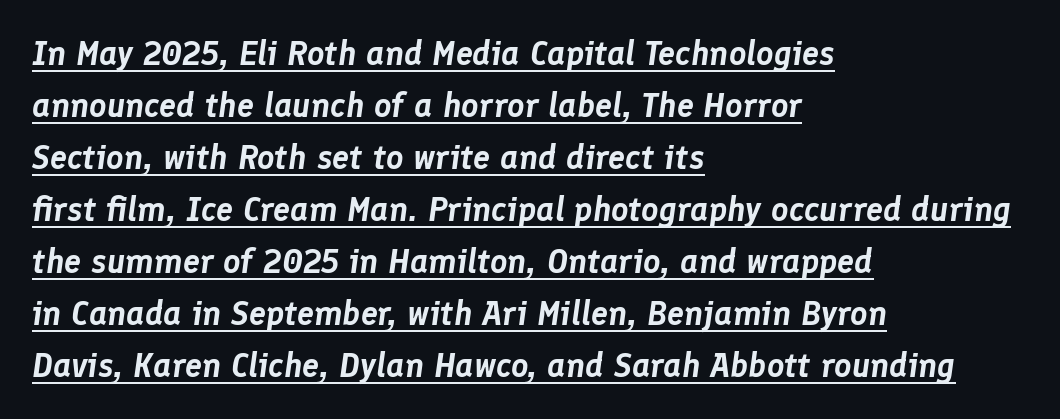
The image shows 34 px text type, italic (leaning right); set left-aligned, normal line spacing (1.53x), normal letter spacing, underlined; low stroke contrast and a medium x-height.
